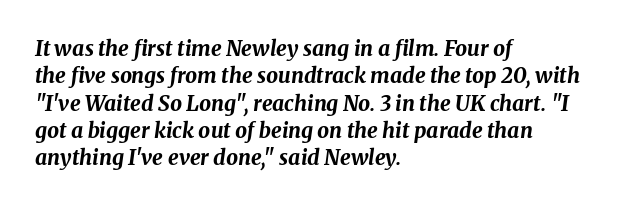
Q: Is the text bold? A: Yes.
Q: Is the text italic (slanted)? A: Yes, it leans right by about 8 degrees.
Q: Is the text underlined? A: No.
Q: How is the paragraph aligned? A: Left-aligned.
Q: Is the spacing between letters normal or unusually wide? A: Normal.
Q: Is the spacing between lines tight, normal or loose? A: Normal.
